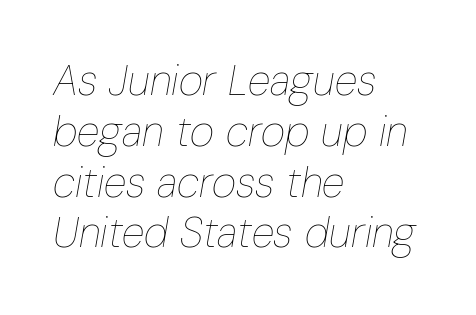
The image shows 42 px thin, condensed type, italic (leaning right); set left-aligned, line spacing 1.21x, normal letter spacing, not underlined; low stroke contrast and a medium x-height.
